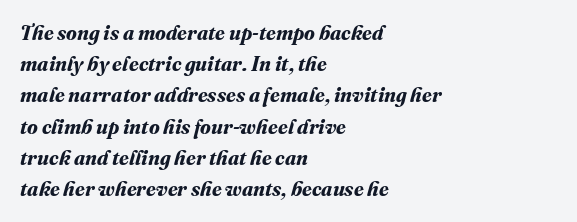
The image shows 20 px bold type; set left-aligned, normal line spacing (1.56x), normal letter spacing, not underlined.
